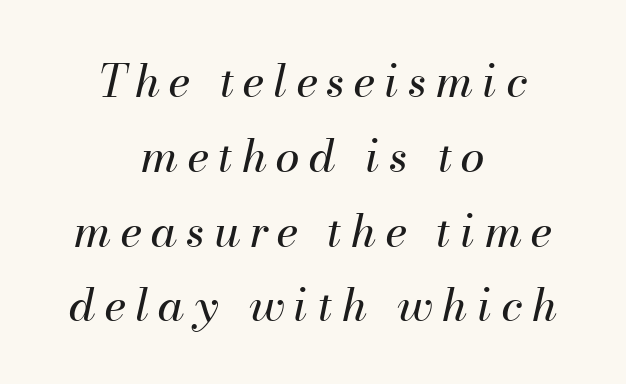
{"italic": "yes", "lean": "right", "slant_degrees": 13, "bold": "no", "weight": "regular", "width": "normal", "stroke_contrast": "medium", "x_height": "small", "monospaced": "no", "underline": "no", "align": "center", "line_spacing": "normal", "line_spacing_ratio": 1.7, "letter_spacing": "wide", "letter_spacing_em": 0.21, "glyph_px": 44}
